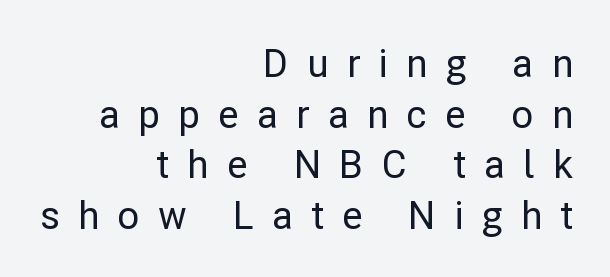
Q: Is the text italic (slanted)? A: No, it is upright.
Q: Is the typeface a serif or a sans-serif typeface? A: Sans-serif.
Q: Is the text underlined? A: No.
Q: How is the paragraph aligned? A: Right-aligned.
Q: Is the spacing between letters normal or unusually wide? A: Unusually wide.
Q: Is the spacing between lines tight, normal or loose? A: Normal.
Q: Width (condensed, normal, or wide)? A: Normal.
Q: Stroke contrast? A: Low.
Q: x-height? A: Medium.
Q: Monospaced? A: No.
